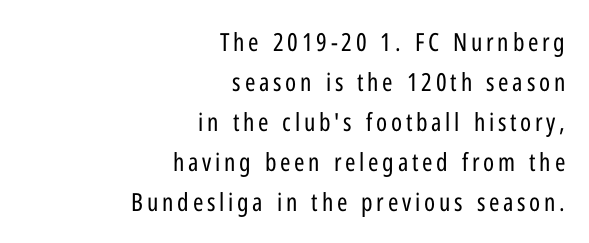
Q: Is the text bold? A: No.
Q: Is the text italic (slanted)? A: No, it is upright.
Q: Is the text underlined? A: No.
Q: How is the paragraph aligned? A: Right-aligned.
Q: Is the spacing between lines tight, normal or loose? A: Normal.
